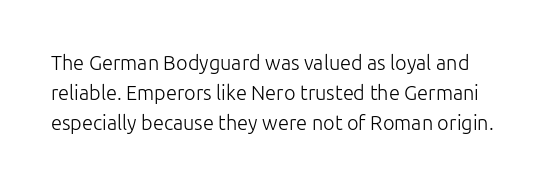
The font's upright variant was chosen for this text. Stems here are at most as thick as an everyday book face. The area under the type is left untouched. This sample uses plain, unmodified letter spacing. Leading: standard.
